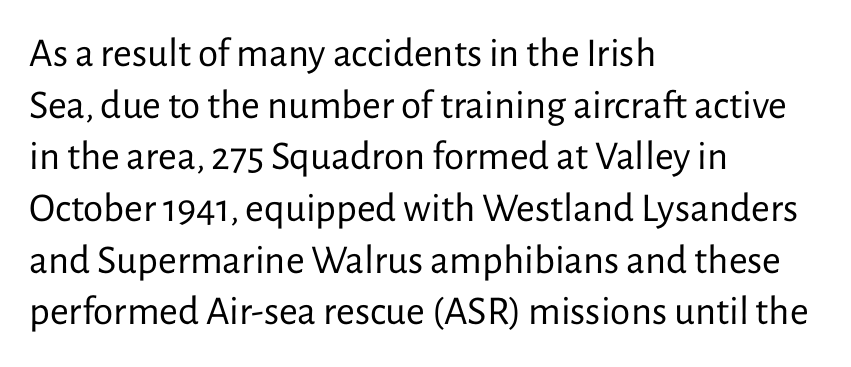
The setting favours the left margin, as ordinary paragraphs usually do. The type sits square on the baseline with zero lean. What kind of face is this? One without serifs — a sans. There is no visible air inserted between adjacent glyphs. No chunkiness to these letters — they're not bold.
